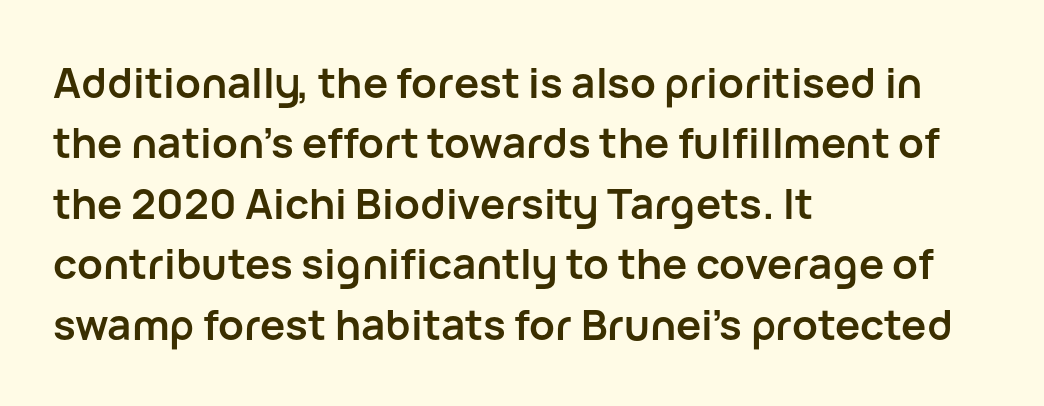
A normal amount of white space separates one row of letters from the next. Type style note: lacks serifs. Strong, thick strokes mark this as bold type. A classic flush-left, rag-right setting is used for this passage.
